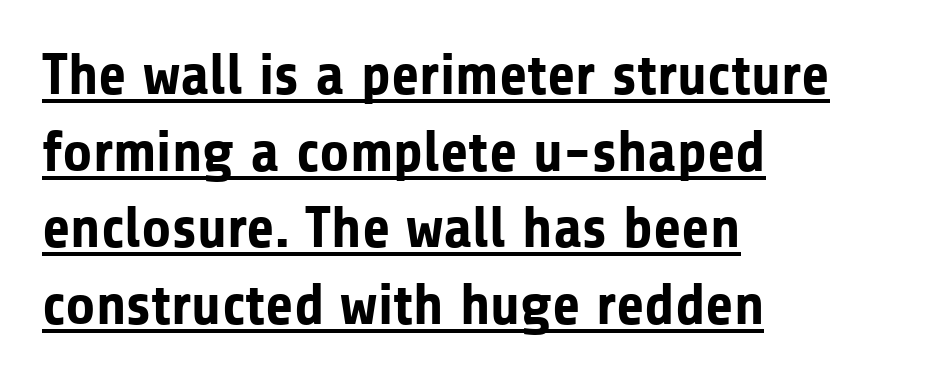
The image shows 58 px bold sans-serif type, upright; set left-aligned, normal line spacing (1.32x), normal letter spacing, underlined; low stroke contrast and a medium x-height.
